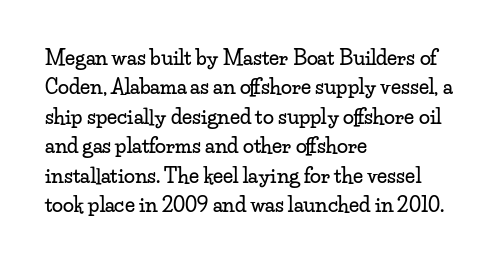
{"italic": "no", "underline": "no", "align": "left", "line_spacing": "normal", "line_spacing_ratio": 1.47, "letter_spacing": "normal", "letter_spacing_em": 0.0, "glyph_px": 20}
